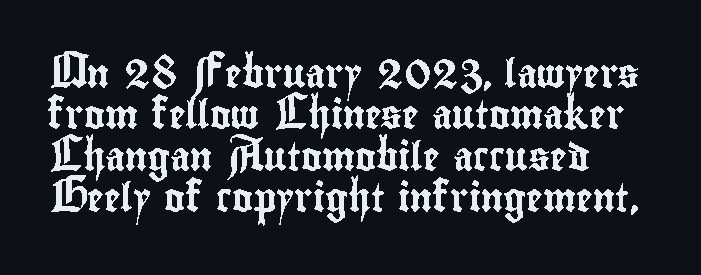
The image shows 28 px condensed sans-serif type, upright; set left-aligned, normal line spacing (1.48x), normal letter spacing, not underlined; low stroke contrast and a small x-height.
